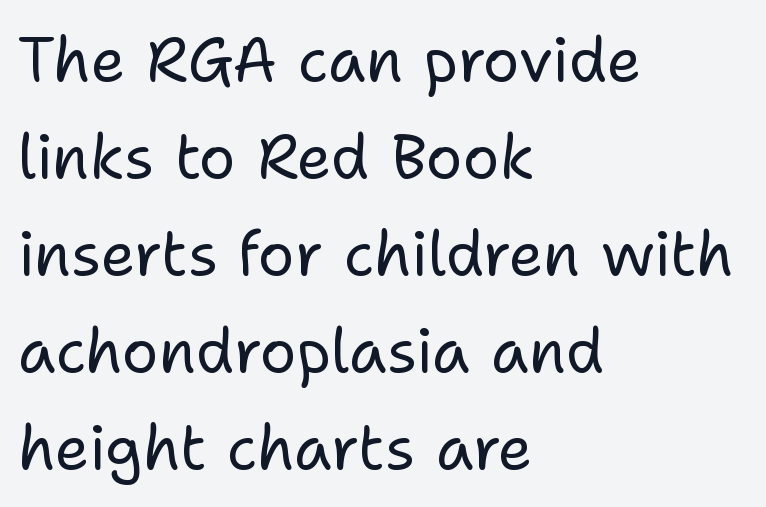
Q: Is the text bold? A: No.
Q: Is the text italic (slanted)? A: No, it is upright.
Q: Is the typeface a serif or a sans-serif typeface? A: Sans-serif.
Q: Is the text underlined? A: No.
Q: How is the paragraph aligned? A: Left-aligned.
Q: Is the spacing between letters normal or unusually wide? A: Normal.
Q: Is the spacing between lines tight, normal or loose? A: Normal.
Q: Width (condensed, normal, or wide)? A: Normal.
Q: Stroke contrast? A: Low.
Q: x-height? A: Medium.
Q: Monospaced? A: No.
